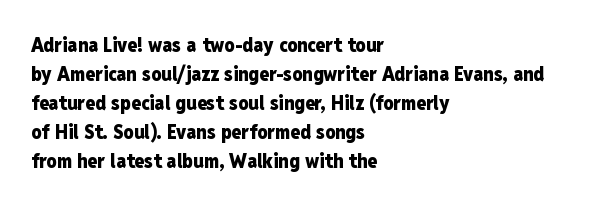
{"italic": "no", "bold": "yes", "underline": "no", "align": "left", "line_spacing": "normal", "line_spacing_ratio": 1.45, "letter_spacing": "normal", "letter_spacing_em": 0.0, "glyph_px": 20}
